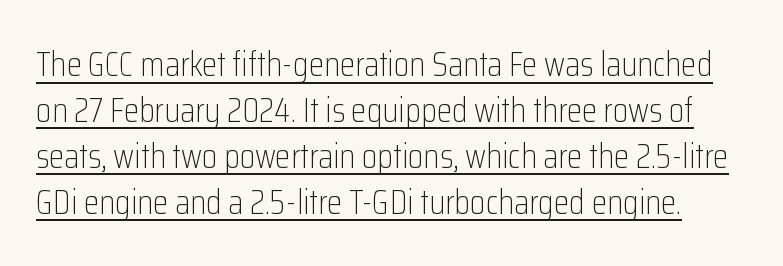
The image shows 35 px light, condensed sans-serif type, upright; set normal line spacing (1.31x), normal letter spacing, underlined; low stroke contrast and a medium x-height.
